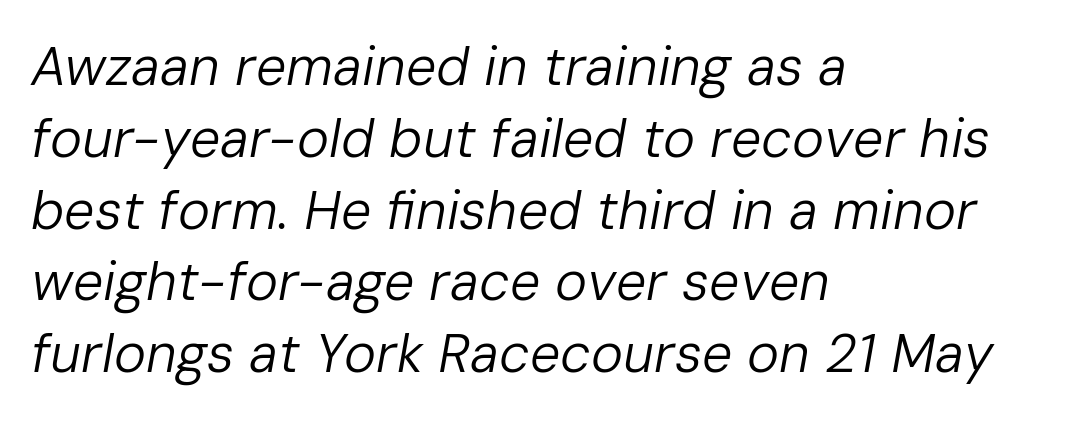
The image shows 54 px regular-weight type, italic (leaning right); set left-aligned, normal line spacing (1.33x), normal letter spacing, not underlined; low stroke contrast and a medium x-height.
